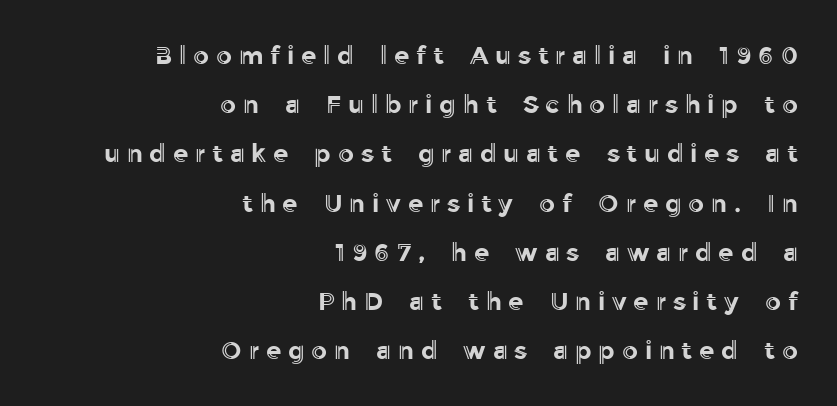
The image shows 25 px text type, upright; set right-aligned, loose line spacing (1.97x), unusually wide letter spacing (+0.27 em), not underlined.
